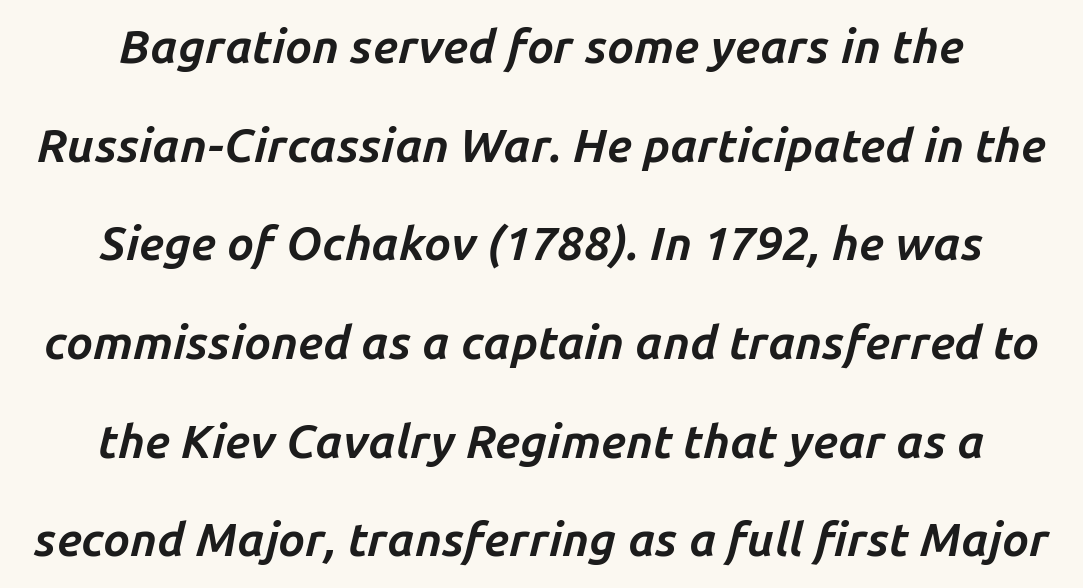
Q: Is the text bold? A: Yes.
Q: Is the text italic (slanted)? A: Yes, it leans right by about 14 degrees.
Q: Is the text underlined? A: No.
Q: How is the paragraph aligned? A: Centered.
Q: Is the spacing between letters normal or unusually wide? A: Normal.
Q: Is the spacing between lines tight, normal or loose? A: Loose.
Q: Width (condensed, normal, or wide)? A: Normal.
Q: Stroke contrast? A: Low.
Q: x-height? A: Medium.
Q: Monospaced? A: No.
